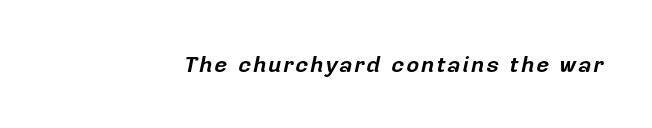
The image shows 22 px bold type, italic (leaning right); set not underlined.
